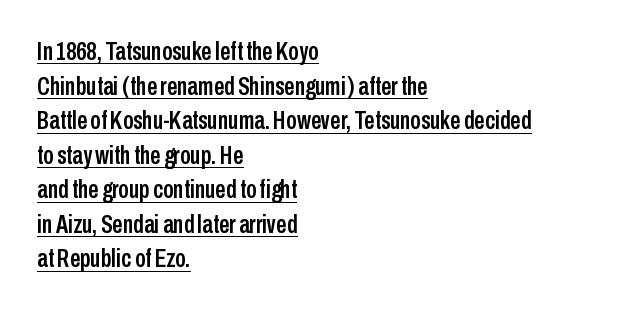
The image shows 26 px text type, upright; set left-aligned, normal line spacing (1.33x), normal letter spacing, underlined.
